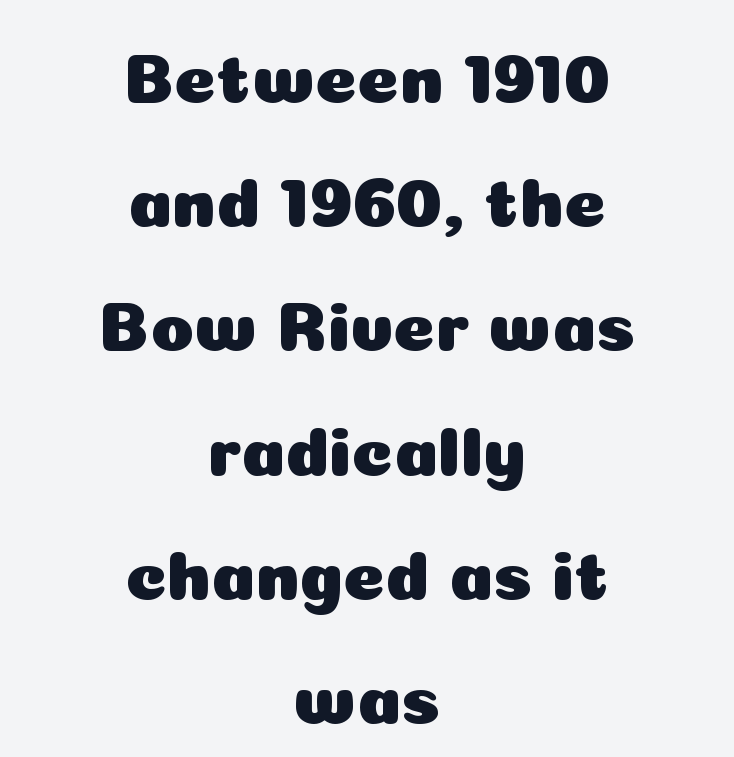
These lines are centered, leaving both edges ragged. Rendered with straight, roman letterforms. This is sans-serif lettering, the kind often seen on screens and signage. Glance below the letters and you will spot only blank space.
